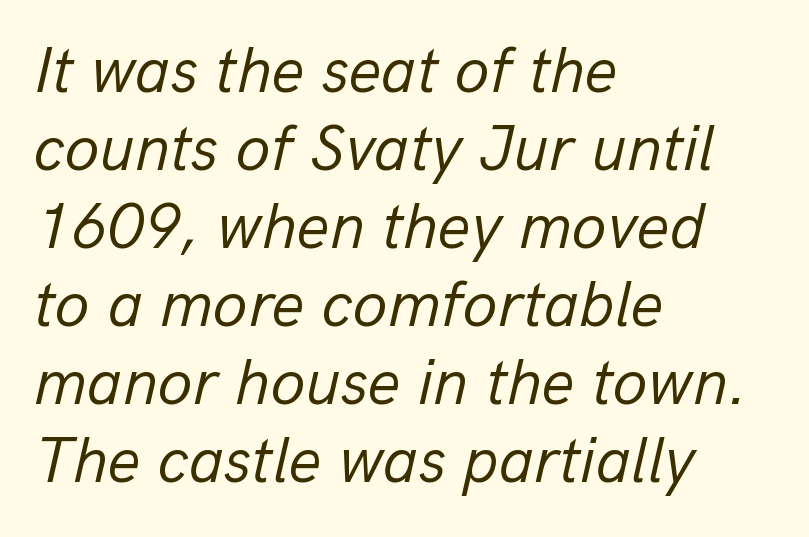
Q: Is the text bold? A: No.
Q: Is the text italic (slanted)? A: Yes, it leans right by about 13 degrees.
Q: Is the text underlined? A: No.
Q: How is the paragraph aligned? A: Left-aligned.
Q: Is the spacing between letters normal or unusually wide? A: Normal.
Q: Width (condensed, normal, or wide)? A: Normal.
Q: Stroke contrast? A: Low.
Q: x-height? A: Medium.
Q: Monospaced? A: No.
